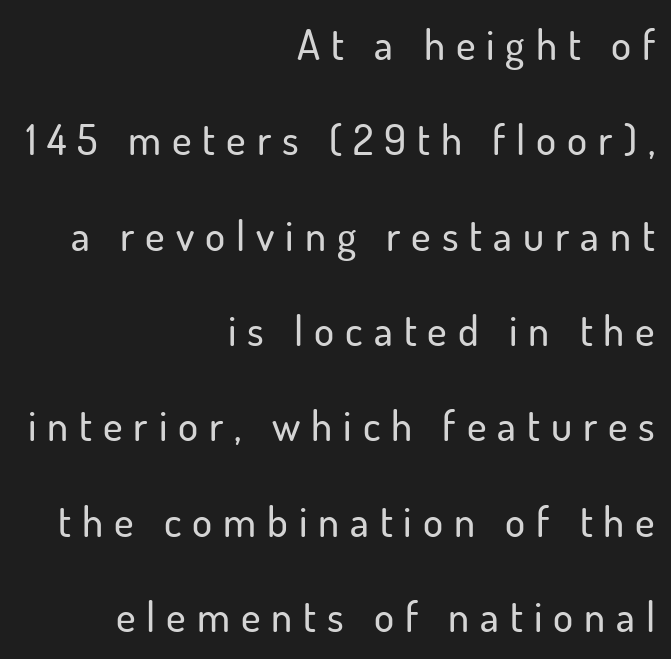
Quick note: interline space is abundant. The rendering anchors every line to the right-hand side. Unlike a traditional serif, this face leaves its strokes unadorned. Character widths vary here, with narrow letters taking less room than wide ones. Honestly, the letter spacing is so wide it's the main thing you notice.
